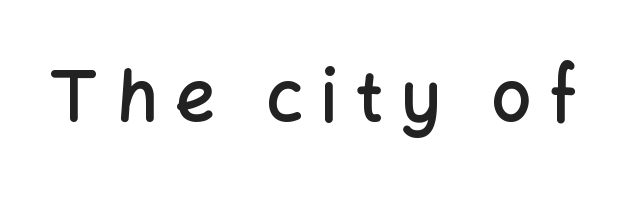
Q: Is the text bold? A: Semi-bold.
Q: Is the text italic (slanted)? A: No, it is upright.
Q: Is the typeface a serif or a sans-serif typeface? A: Sans-serif.
Q: Is the text underlined? A: No.
Q: Is the spacing between letters normal or unusually wide? A: Unusually wide.
Q: Width (condensed, normal, or wide)? A: Normal.
Q: Stroke contrast? A: Low.
Q: x-height? A: Medium.
Q: Monospaced? A: No.
